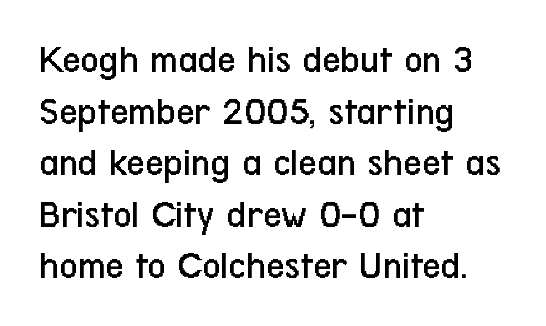
{"serif": "no", "italic": "no", "bold": "no", "weight": "regular", "width": "condensed", "stroke_contrast": "low", "x_height": "medium", "monospaced": "no", "underline": "no", "align": "left", "line_spacing": "normal", "line_spacing_ratio": 1.29, "letter_spacing": "normal", "letter_spacing_em": 0.0, "glyph_px": 40}
